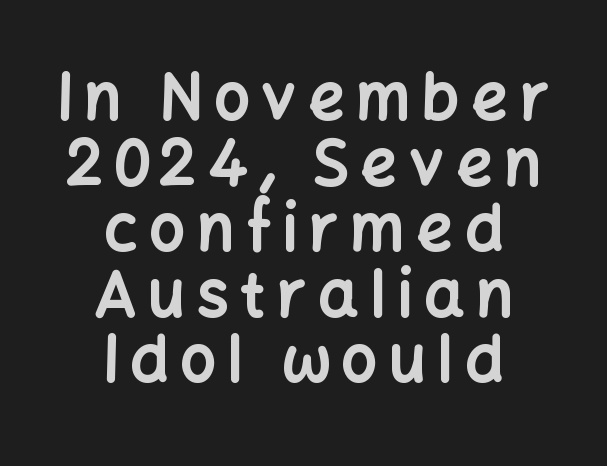
The image shows 63 px bold sans-serif type, upright; set centered, tight line spacing (1.04x), not underlined; low stroke contrast and a medium x-height.
